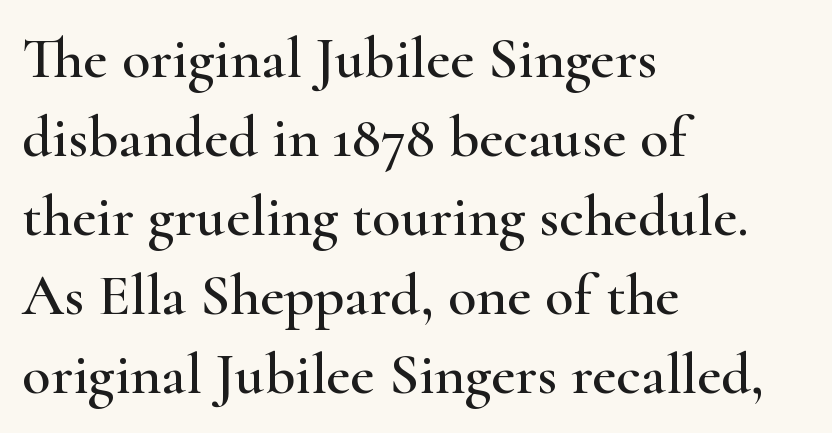
Q: Is the text italic (slanted)? A: No, it is upright.
Q: Is the typeface a serif or a sans-serif typeface? A: Serif.
Q: Is the text underlined? A: No.
Q: How is the paragraph aligned? A: Left-aligned.
Q: Is the spacing between letters normal or unusually wide? A: Normal.
Q: Is the spacing between lines tight, normal or loose? A: Normal.
Q: Width (condensed, normal, or wide)? A: Wide.
Q: Stroke contrast? A: High.
Q: x-height? A: Small.
Q: Monospaced? A: No.
